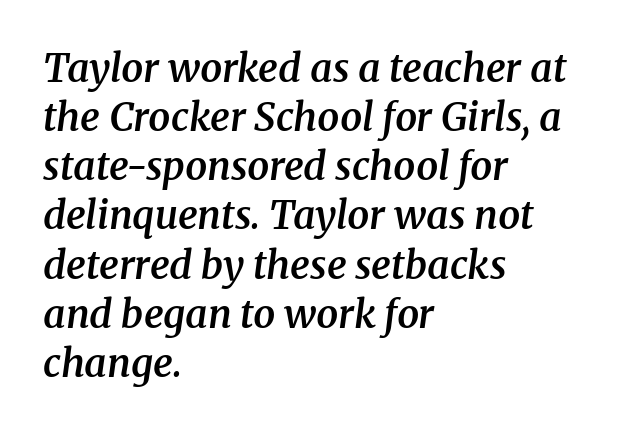
{"serif": "yes", "italic": "yes", "lean": "right", "slant_degrees": 8, "bold": "semi", "weight": "semibold", "width": "normal", "stroke_contrast": "medium", "x_height": "medium", "monospaced": "no", "underline": "no", "align": "left", "line_spacing": "normal", "line_spacing_ratio": 1.26, "letter_spacing": "normal", "letter_spacing_em": 0.0, "glyph_px": 39}
